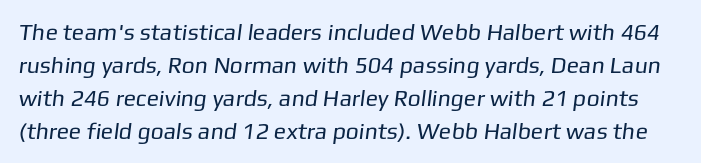
Between one letter and the next there's only the usual sliver of space. What's the leading like? Ordinary, nothing unusual. Underline: absent. On a weight scale, this lands at 450 or below.
